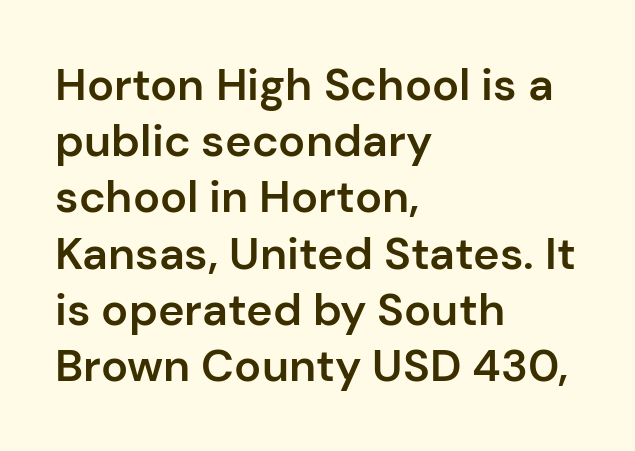
The image shows 45 px semibold sans-serif type, upright; set left-aligned, normal line spacing (1.25x), normal letter spacing, not underlined; low stroke contrast and a medium x-height.
